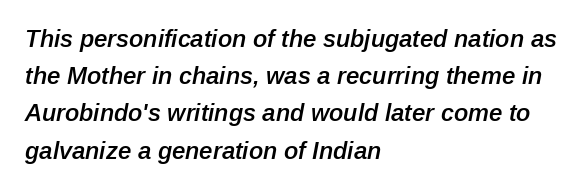
{"italic": "yes", "lean": "right", "slant_degrees": 12, "bold": "semi", "underline": "no", "align": "left", "line_spacing": "normal", "line_spacing_ratio": 1.55, "letter_spacing": "normal", "letter_spacing_em": 0.0, "glyph_px": 24}
